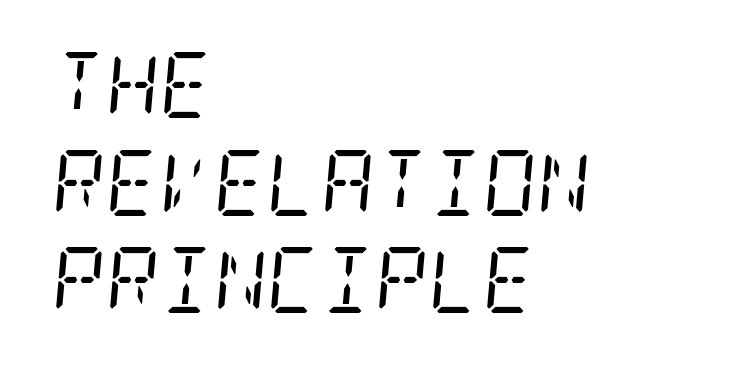
This sample uses an oblique cut, with every glyph tilted off the vertical. Just letters on the line, the space beneath them empty. Rows of type keep a routine distance in the vertical direction. No extra ink here — the face is not bold. Nobody touched the tracking dial on this one.
